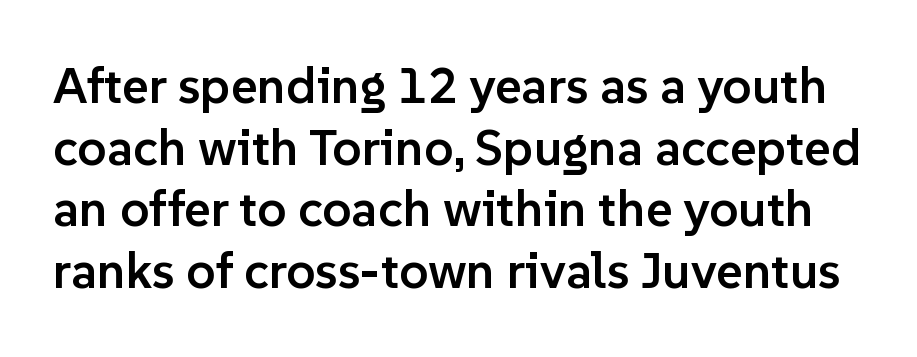
Q: Is the text bold? A: Semi-bold.
Q: Is the text italic (slanted)? A: No, it is upright.
Q: Is the typeface a serif or a sans-serif typeface? A: Sans-serif.
Q: Is the text underlined? A: No.
Q: Is the spacing between letters normal or unusually wide? A: Normal.
Q: Width (condensed, normal, or wide)? A: Normal.
Q: Stroke contrast? A: Low.
Q: x-height? A: Medium.
Q: Monospaced? A: No.
